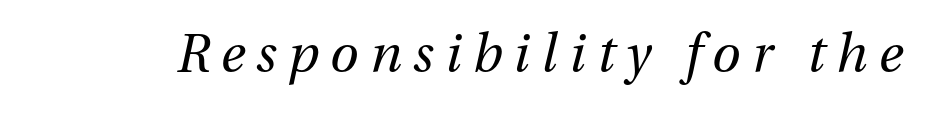
The cut favours lightness, reaching ordinary text weight at its darkest. Slant detected: the letters are inclined. Substantial extra tracking has been applied to these lines. Proportional: the letters do not fall into vertical columns. Unmarked baselines from the first word to the last.
